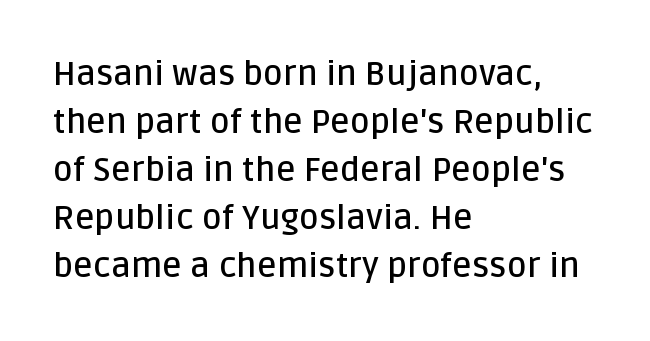
{"serif": "no", "italic": "no", "bold": "semi", "weight": "semibold", "width": "normal", "stroke_contrast": "low", "x_height": "large", "monospaced": "no", "underline": "no", "align": "left", "line_spacing": "normal", "line_spacing_ratio": 1.41, "letter_spacing": "normal", "letter_spacing_em": 0.0, "glyph_px": 34}
